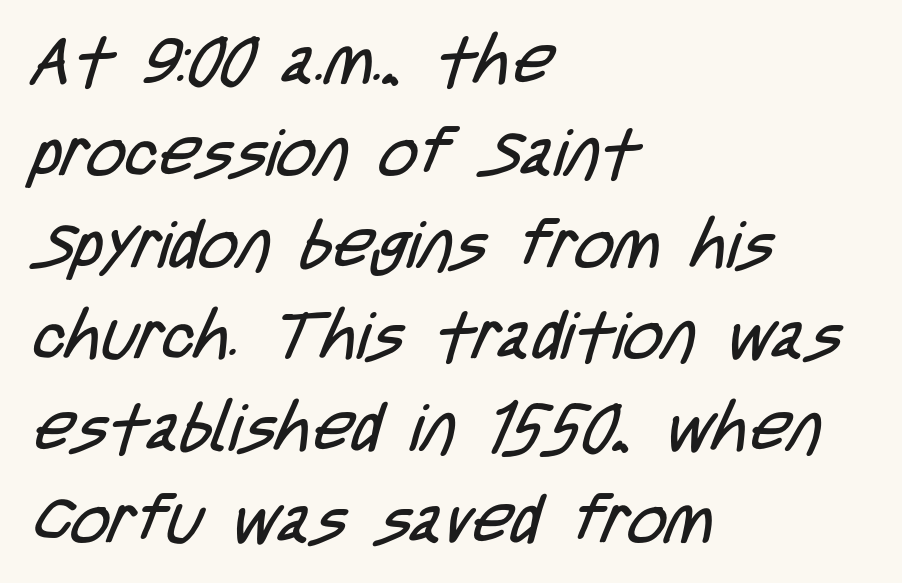
The typeface has the unassuming heft of standard copy or less. One-word summary of the alignment: left. The passage shown is typed in a proportional face where columns would drift. You can tell from the bare stems that sans-serif type was used. Check the space under the baseline: it is left empty.
